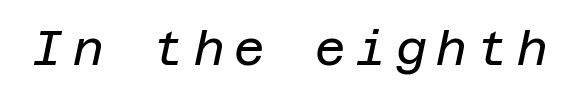
The image shows 47 px regular-weight type, italic (leaning right); set unusually wide letter spacing (+0.21 em), not underlined; low stroke contrast and a large x-height.
